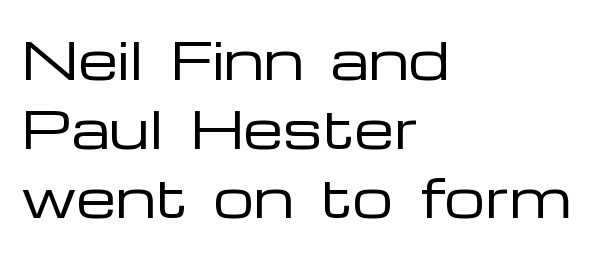
The image shows 51 px regular-weight, wide sans-serif type, upright; set left-aligned, normal line spacing (1.35x), normal letter spacing, not underlined; low stroke contrast and a medium x-height.
